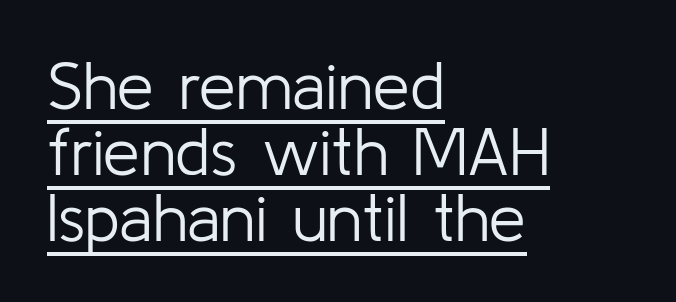
{"serif": "no", "italic": "no", "bold": "no", "weight": "light", "width": "normal", "stroke_contrast": "low", "x_height": "medium", "monospaced": "no", "underline": "yes", "align": "left", "line_spacing": "tight", "line_spacing_ratio": 1.0, "letter_spacing": "normal", "letter_spacing_em": 0.0, "glyph_px": 66}
